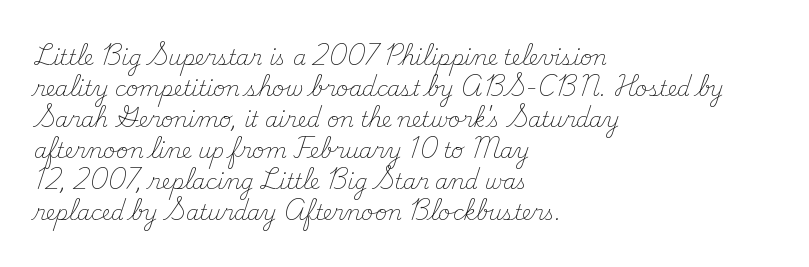
{"bold": "no", "underline": "no", "align": "left", "line_spacing": "normal", "line_spacing_ratio": 1.48, "letter_spacing": "normal", "letter_spacing_em": 0.0, "glyph_px": 21}
